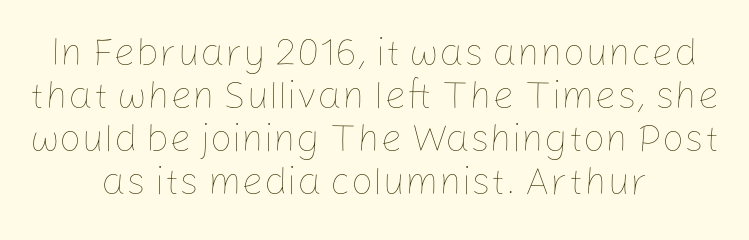
{"italic": "no", "bold": "no", "weight": "thin", "width": "normal", "stroke_contrast": "low", "x_height": "medium", "monospaced": "no", "underline": "no", "align": "center", "line_spacing": "tight", "line_spacing_ratio": 1.1, "letter_spacing": "normal", "letter_spacing_em": 0.0, "glyph_px": 39}
